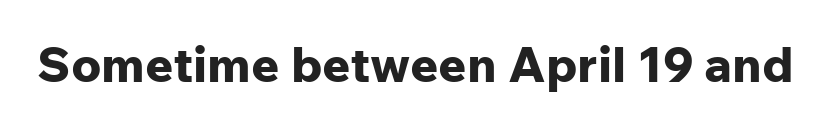
{"serif": "no", "italic": "no", "bold": "yes", "weight": "bold", "width": "normal", "stroke_contrast": "low", "x_height": "medium", "monospaced": "no", "underline": "no", "letter_spacing": "normal", "letter_spacing_em": 0.0, "glyph_px": 49}
